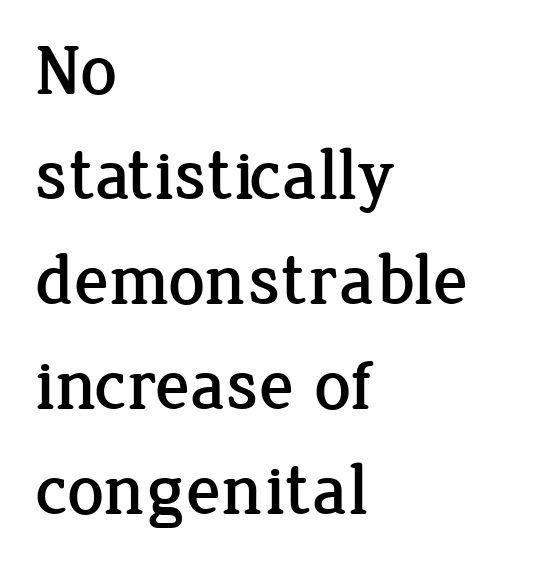
A serif font was chosen for this passage. Character widths vary here, with narrow letters taking less room than wide ones. No word sits above an underline. Is the block centered? No — it sits flush against the left margin.
